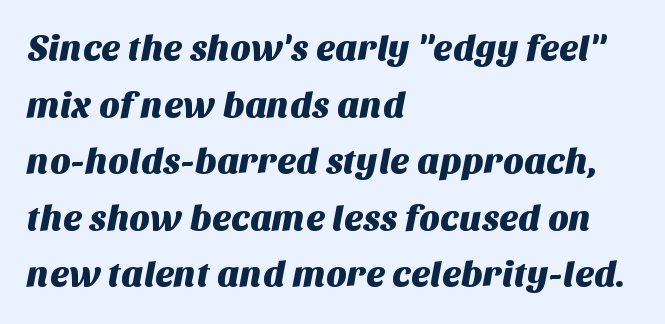
A typesetter would call this proportional, since set widths differ per character. The lines sit at an ordinary, default distance from one another. Unmarked baselines from the first word to the last. Here the glyphs are tracked normally, forming tight word shapes. Each letter's strokes conclude bluntly, with no projecting serifs.
